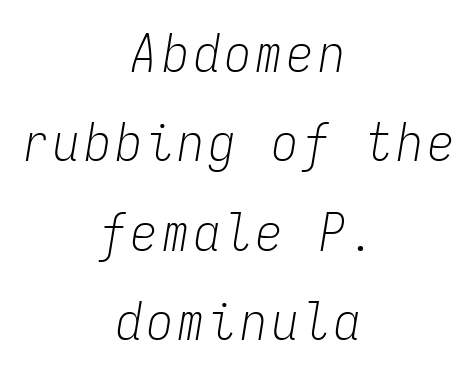
The image shows 52 px light, condensed type, italic (leaning right), monospaced; set centered, line spacing 1.72x, not underlined; low stroke contrast and a medium x-height.
